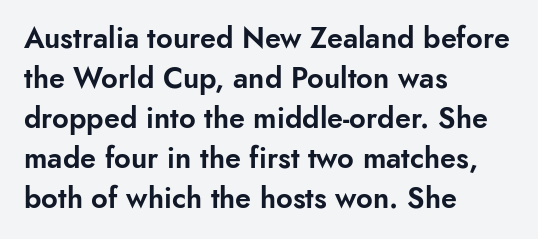
{"serif": "no", "italic": "no", "width": "normal", "stroke_contrast": "low", "x_height": "small", "monospaced": "no", "underline": "no", "align": "left", "line_spacing": "normal", "line_spacing_ratio": 1.38, "letter_spacing": "normal", "letter_spacing_em": 0.0, "glyph_px": 29}
